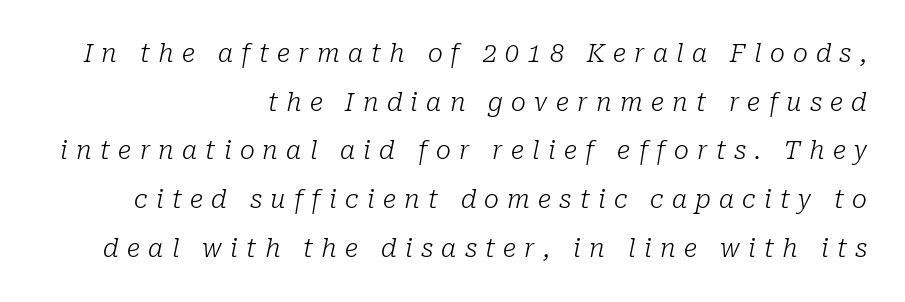
{"italic": "yes", "lean": "right", "slant_degrees": 10, "bold": "no", "underline": "no", "align": "right", "line_spacing": "loose", "line_spacing_ratio": 1.95, "letter_spacing": "wide", "letter_spacing_em": 0.33, "glyph_px": 25}
